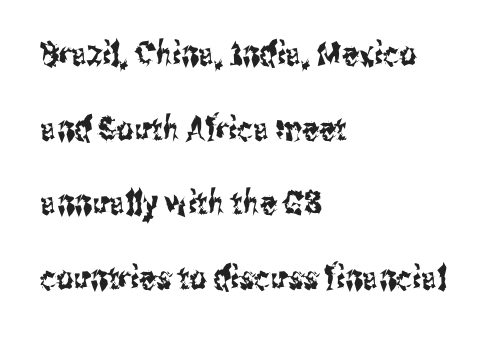
The glyphs in this specimen are sans serif. A typesetter would call this zero additional tracking. The compositor pushed each line to the left boundary. Quick note: interline space is abundant. Beneath every word, the page is bare.
